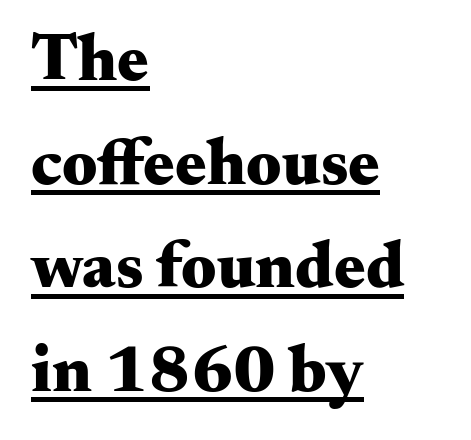
In terms of weight, the rendering is a true, heavy bold. Here the designer chose a conventional face with non-uniform glyph widths. It's the straight-up-and-down kind of type. Old-style or modern, the face here clearly has serifs. The rows are spaced the way most documents space them. Every word sits above its own underline.
